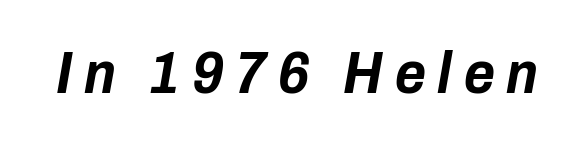
{"italic": "yes", "lean": "right", "slant_degrees": 10, "bold": "yes", "weight": "bold", "width": "condensed", "stroke_contrast": "low", "x_height": "medium", "monospaced": "no", "underline": "no", "letter_spacing": "wide", "letter_spacing_em": 0.2, "glyph_px": 59}
